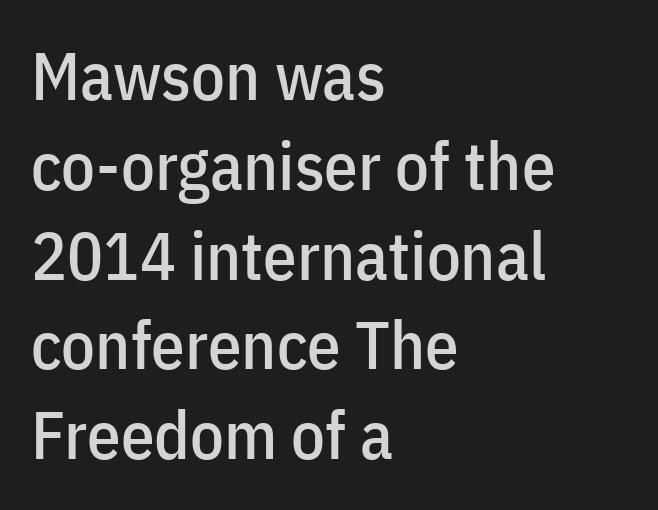
Q: Is the text italic (slanted)? A: No, it is upright.
Q: Is the typeface a serif or a sans-serif typeface? A: Sans-serif.
Q: Is the text underlined? A: No.
Q: How is the paragraph aligned? A: Left-aligned.
Q: Is the spacing between letters normal or unusually wide? A: Normal.
Q: Is the spacing between lines tight, normal or loose? A: Normal.
Q: Width (condensed, normal, or wide)? A: Condensed.
Q: Stroke contrast? A: Low.
Q: x-height? A: Medium.
Q: Monospaced? A: No.
